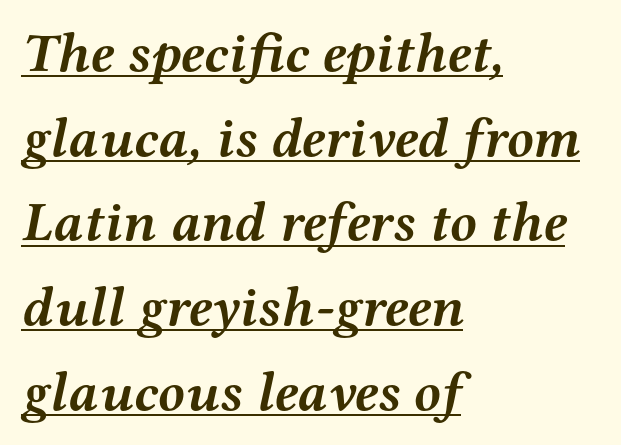
{"serif": "yes", "italic": "yes", "lean": "right", "slant_degrees": 12, "bold": "yes", "weight": "semibold", "width": "wide", "stroke_contrast": "medium", "x_height": "medium", "monospaced": "no", "underline": "yes", "align": "left", "line_spacing": "normal", "line_spacing_ratio": 1.54, "letter_spacing": "normal", "letter_spacing_em": 0.0, "glyph_px": 55}
